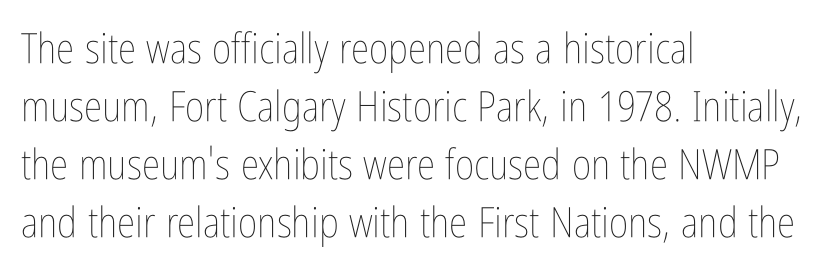
Q: Is the text bold? A: No.
Q: Is the text italic (slanted)? A: No, it is upright.
Q: Is the text underlined? A: No.
Q: How is the paragraph aligned? A: Left-aligned.
Q: Is the spacing between letters normal or unusually wide? A: Normal.
Q: Is the spacing between lines tight, normal or loose? A: Normal.
Q: Width (condensed, normal, or wide)? A: Condensed.
Q: Stroke contrast? A: Low.
Q: x-height? A: Medium.
Q: Monospaced? A: No.
